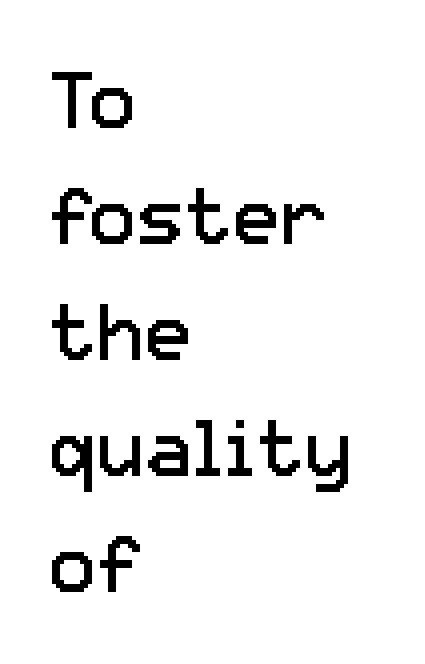
The lines in this sample share a left origin and differ only in where they stop. The strokes are not fattened; the text isn't bold. No italicization has been applied; the sample stays upright. The foot of each line stays bare and open. How are the letters spaced? Ordinarily, with no added tracking. Do the characters align in a grid? No, the font is proportional.
